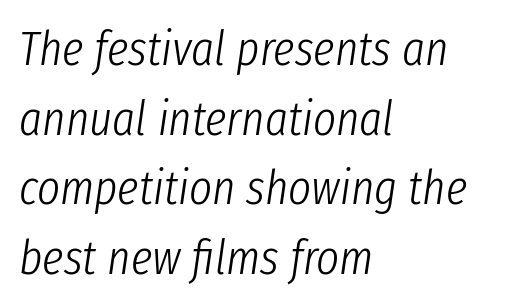
{"italic": "yes", "lean": "right", "slant_degrees": 8, "bold": "no", "weight": "light", "width": "condensed", "stroke_contrast": "low", "x_height": "medium", "monospaced": "no", "underline": "no", "align": "left", "line_spacing": "normal", "line_spacing_ratio": 1.42, "letter_spacing": "normal", "letter_spacing_em": 0.0, "glyph_px": 49}
